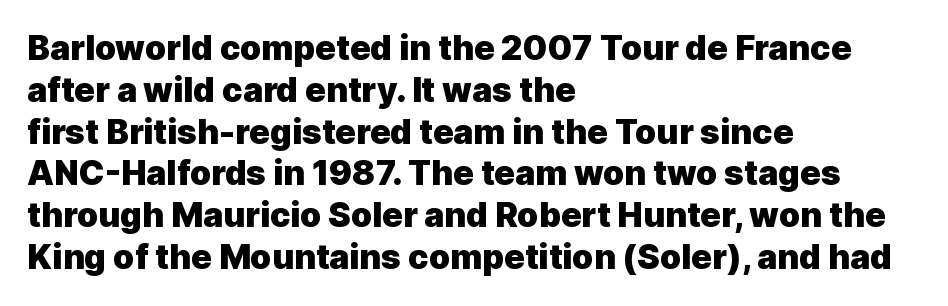
Q: Is the text bold? A: Yes.
Q: Is the text italic (slanted)? A: No, it is upright.
Q: Is the typeface a serif or a sans-serif typeface? A: Sans-serif.
Q: Is the text underlined? A: No.
Q: How is the paragraph aligned? A: Left-aligned.
Q: Is the spacing between letters normal or unusually wide? A: Normal.
Q: Width (condensed, normal, or wide)? A: Normal.
Q: x-height? A: Medium.
Q: Monospaced? A: No.
